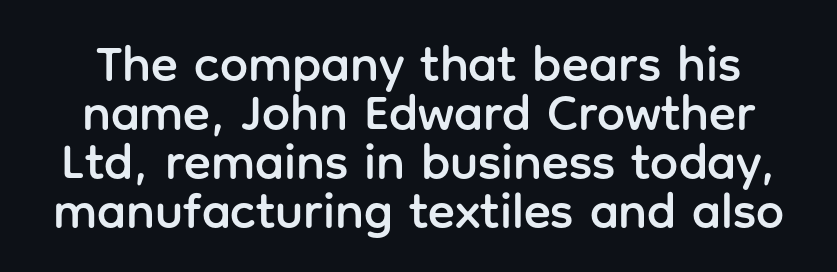
No extra tracking has been applied to these lines. Spacing verdict: proportional, widths tailored to each character. Check where the strokes stop: nothing finishes them off — pure sans. The rendering uses a small line-height, squeezing the rows. The lettering holds an erect, upright posture throughout. The glyphs are unaccompanied by any horizontal stroke below them.
